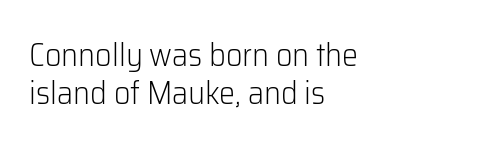
Q: Is the text bold? A: No.
Q: Is the text italic (slanted)? A: No, it is upright.
Q: Is the typeface a serif or a sans-serif typeface? A: Sans-serif.
Q: Is the text underlined? A: No.
Q: How is the paragraph aligned? A: Left-aligned.
Q: Is the spacing between letters normal or unusually wide? A: Normal.
Q: Width (condensed, normal, or wide)? A: Normal.
Q: Stroke contrast? A: Low.
Q: x-height? A: Medium.
Q: Monospaced? A: No.
